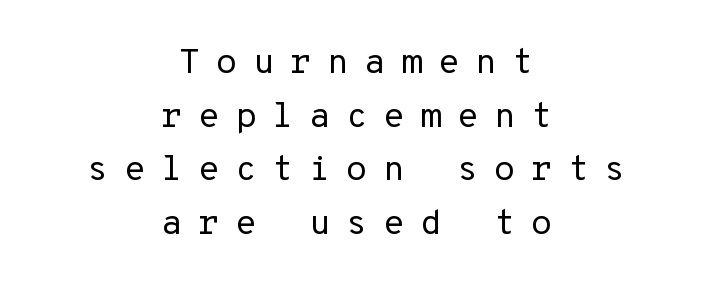
Each row of text sits above clean, open space. The passage shown is typed in a monospace face where columns stay perfectly aligned. The text block is weighted toward neither margin, spreading evenly from the middle. Weight class: somewhere from thin through regular.
